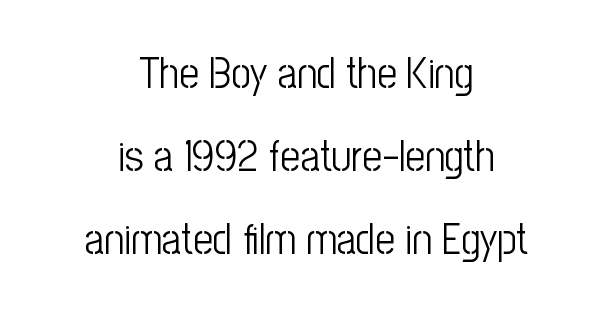
The type family on display is of the sans-serif kind. Italic: no, the glyphs are upright roman. This reads as an unemphasized weight, regular at the heaviest. Vertically, the passage feels expansive, rows floating well apart. These lines are rendered in a variable-pitch font.
